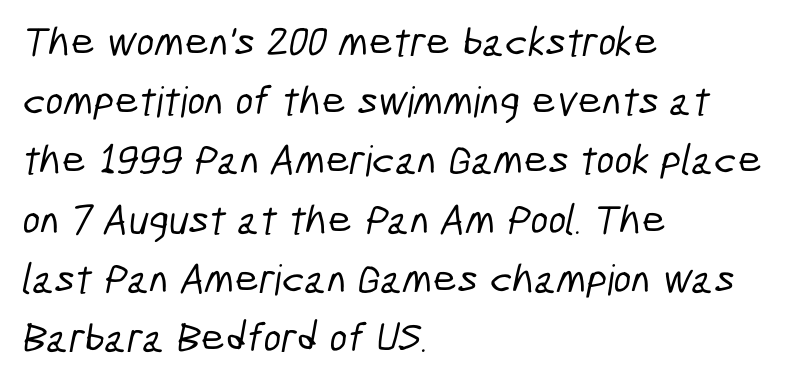
The image shows 42 px condensed sans-serif type; set left-aligned, normal line spacing (1.41x), normal letter spacing, not underlined; low stroke contrast and a medium x-height.
